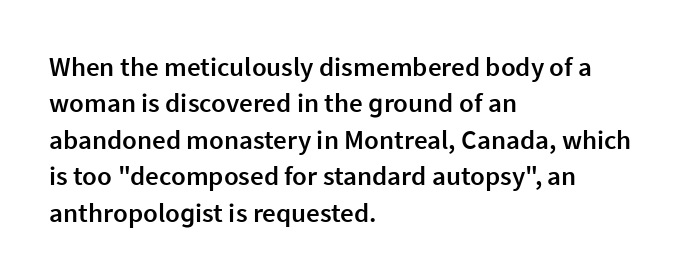
Q: Is the text bold? A: Semi-bold.
Q: Is the text italic (slanted)? A: No, it is upright.
Q: Is the text underlined? A: No.
Q: How is the paragraph aligned? A: Left-aligned.
Q: Is the spacing between letters normal or unusually wide? A: Normal.
Q: Is the spacing between lines tight, normal or loose? A: Normal.
